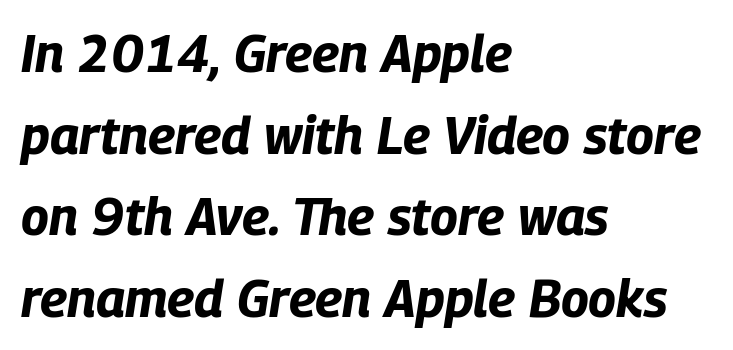
I'd describe the lettering as bold — thick and assertive. A typesetter would mark this as italic. The designer left line spacing at the default. Glance below the letters and you will spot only blank space.
